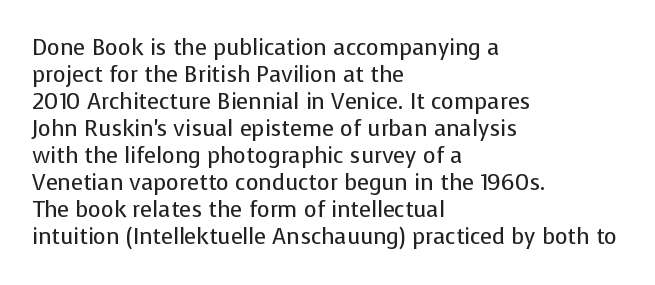
Beneath every word, the page is bare. The lettering holds an erect, upright posture throughout. Caption: face not bold, strokes unweighted. The gaps between neighbouring characters are ordinary and unremarkable.
